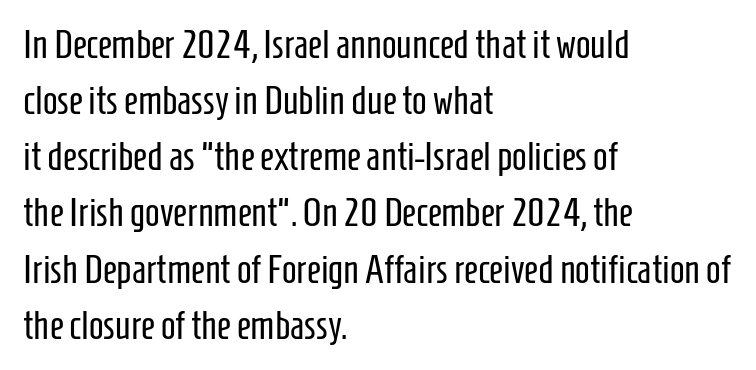
{"serif": "no", "italic": "no", "bold": "no", "weight": "regular", "width": "condensed", "stroke_contrast": "low", "x_height": "medium", "monospaced": "no", "underline": "no", "align": "left", "line_spacing": "normal", "line_spacing_ratio": 1.44, "letter_spacing": "normal", "letter_spacing_em": 0.0, "glyph_px": 39}
